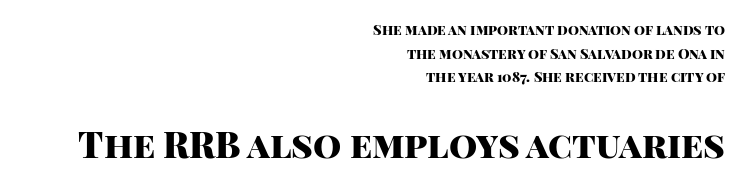
Compare the two chunks: the lower has the greater cap height. The gap between lines stays unmarked. In CSS terms this would be text-align: right. I'd call this a sans setting — the letters go barefoot. If you measured baseline to baseline, you'd find a middling distance. Note the varied advance widths — an 'i' is clearly narrower than an 'm'.
